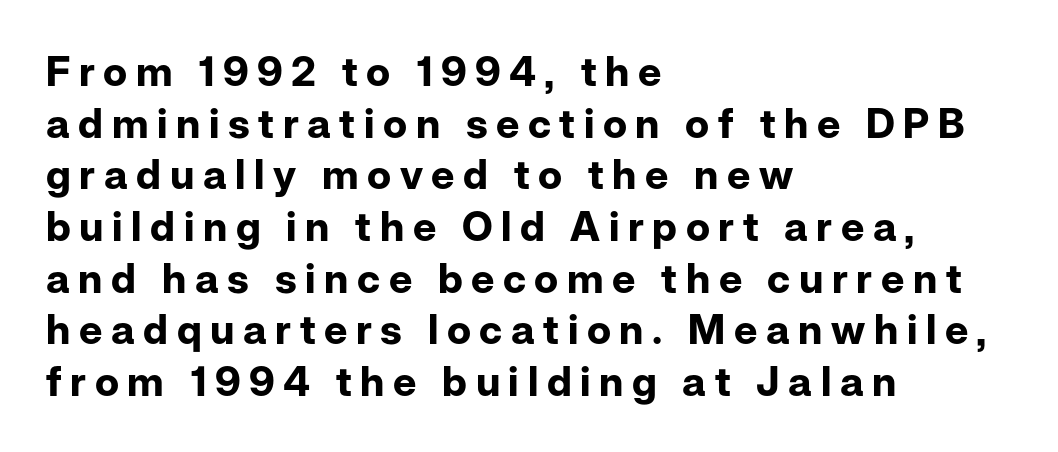
The rendering uses natural spacing where letterforms have individual widths. The space directly below the letters is spotless. It's the straight-up-and-down kind of type. Typeset ragged right — the left edge is the straight one. The rows are spaced the way most documents space them.
